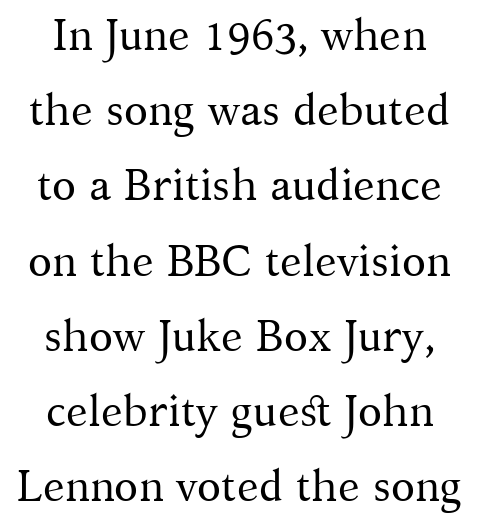
{"serif": "yes", "italic": "no", "bold": "no", "weight": "regular", "width": "normal", "stroke_contrast": "medium", "x_height": "medium", "monospaced": "no", "underline": "no", "line_spacing_ratio": 1.71, "letter_spacing": "normal", "letter_spacing_em": 0.0, "glyph_px": 44}
